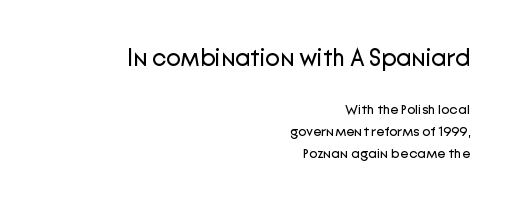
{"italic": "no", "bold": "no", "underline": "no", "align": "right", "line_spacing": "normal", "line_spacing_ratio": 1.55, "letter_spacing": "normal", "letter_spacing_em": 0.0, "larger_block": "first", "size_ratio": 1.71, "glyph_px": 24}
